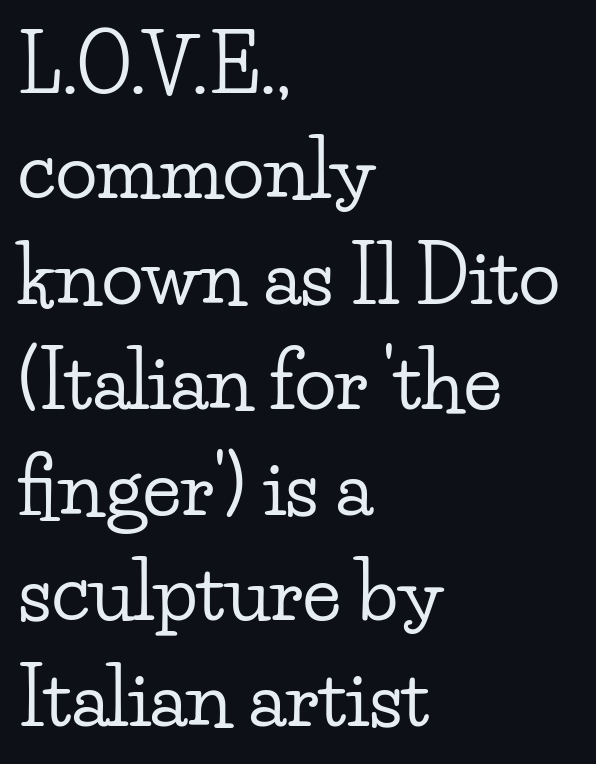
Posture: straight, roman, zero tilt. Looks like regular typesetting: each glyph gets only the width it needs. Typeset ragged right — the left edge is the straight one. Words float on clear page, feet unadorned.
